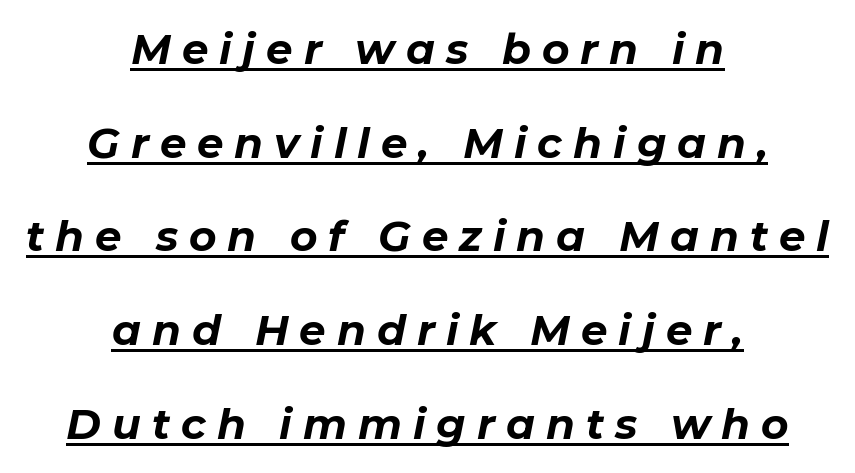
{"italic": "yes", "lean": "right", "slant_degrees": 11, "bold": "yes", "weight": "bold", "width": "normal", "stroke_contrast": "low", "x_height": "medium", "monospaced": "no", "underline": "yes", "align": "center", "line_spacing": "loose", "line_spacing_ratio": 2.23, "letter_spacing": "wide", "letter_spacing_em": 0.26, "glyph_px": 42}
